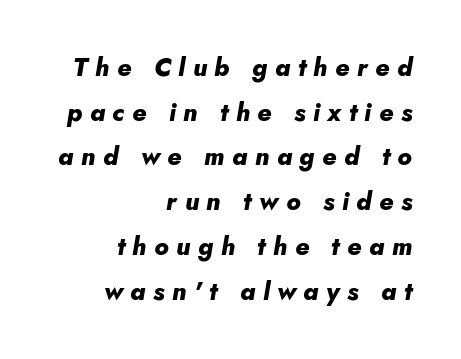
The image shows 25 px bold type, italic (leaning right); set right-aligned, line spacing 1.79x, unusually wide letter spacing (+0.3 em), not underlined.
